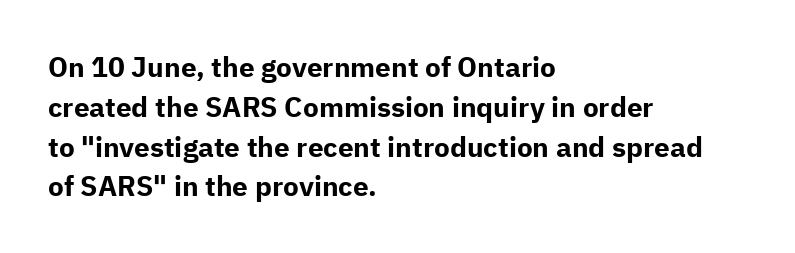
Q: Is the text bold? A: Yes.
Q: Is the text italic (slanted)? A: No, it is upright.
Q: Is the typeface a serif or a sans-serif typeface? A: Sans-serif.
Q: Is the text underlined? A: No.
Q: How is the paragraph aligned? A: Left-aligned.
Q: Is the spacing between letters normal or unusually wide? A: Normal.
Q: Is the spacing between lines tight, normal or loose? A: Normal.
Q: Width (condensed, normal, or wide)? A: Normal.
Q: Stroke contrast? A: Low.
Q: x-height? A: Medium.
Q: Monospaced? A: No.
